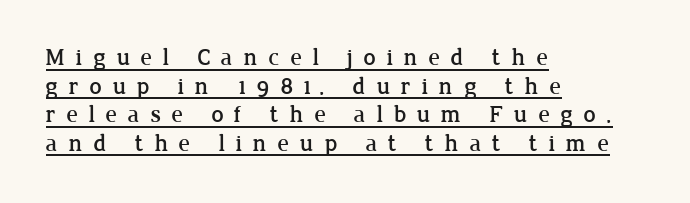
The passage shown is underscored from start to finish. The line texture is sparse and dotted thanks to wide tracking. The axis of the letterforms is exactly vertical. In CSS terms this would be text-align: left.
